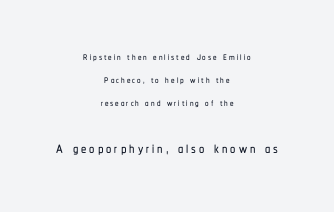
The image shows 21 px text type, upright; set centered, normal line spacing (1.65x), not underlined; the second (bottom) block is 1.5x larger.
